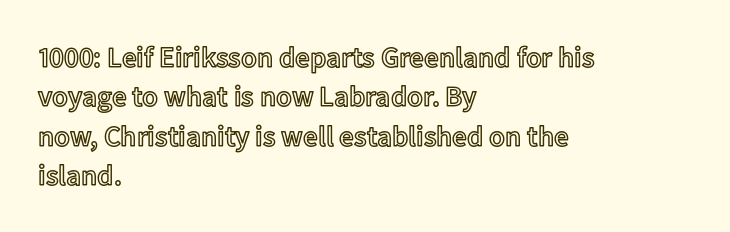
{"italic": "no", "width": "normal", "x_height": "medium", "monospaced": "no", "underline": "no", "align": "left", "line_spacing": "normal", "line_spacing_ratio": 1.36, "letter_spacing": "normal", "letter_spacing_em": 0.0, "glyph_px": 29}
